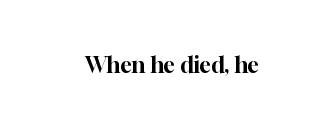
Q: Is the text italic (slanted)? A: No, it is upright.
Q: Is the text underlined? A: No.
Q: Is the spacing between letters normal or unusually wide? A: Normal.
